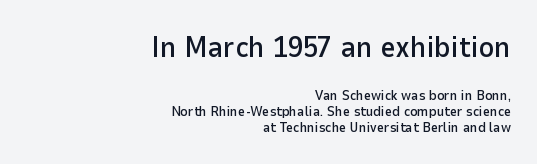
The image shows 30 px sans-serif type, upright; set right-aligned, line spacing 1.16x, normal letter spacing, not underlined; the first (top) block is 2.14x larger; low stroke contrast and a medium x-height.
